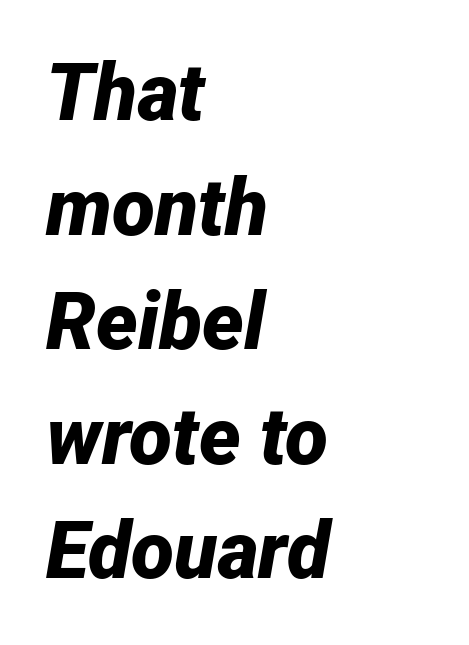
Q: Is the text bold? A: Yes.
Q: Is the text italic (slanted)? A: Yes, it leans right by about 12 degrees.
Q: Is the text underlined? A: No.
Q: How is the paragraph aligned? A: Left-aligned.
Q: Is the spacing between letters normal or unusually wide? A: Normal.
Q: Is the spacing between lines tight, normal or loose? A: Normal.
Q: Width (condensed, normal, or wide)? A: Normal.
Q: Stroke contrast? A: Low.
Q: x-height? A: Medium.
Q: Monospaced? A: No.
